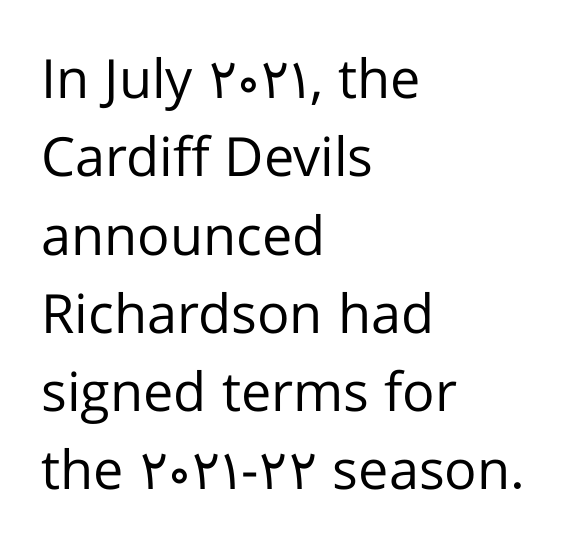
The image shows 54 px regular-weight sans-serif type, upright; set left-aligned, normal line spacing (1.45x), normal letter spacing, not underlined; low stroke contrast and a medium x-height.
